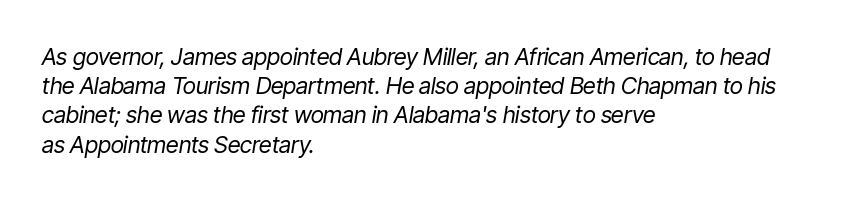
The image shows 23 px text type, italic (leaning right); set left-aligned, normal line spacing (1.27x), normal letter spacing, not underlined.
